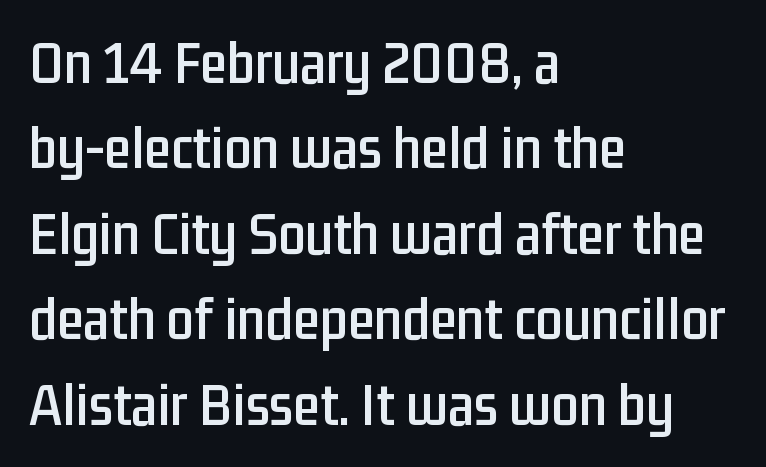
All the whitespace from short lines collects on the right. These lines were composed using upright roman letters. Each new line begins a customary step beneath the previous one. Just letters on the line, the space beneath them empty. Classification — sans serif. Spacing verdict: proportional, widths tailored to each character.
